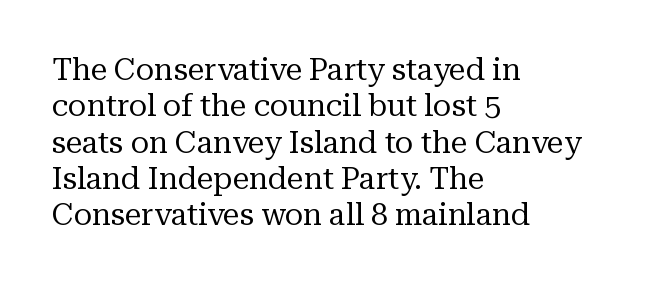
{"serif": "yes", "italic": "no", "bold": "no", "weight": "regular", "width": "normal", "stroke_contrast": "medium", "x_height": "medium", "monospaced": "no", "underline": "no", "align": "left", "line_spacing_ratio": 1.21, "letter_spacing": "normal", "letter_spacing_em": 0.0, "glyph_px": 30}
